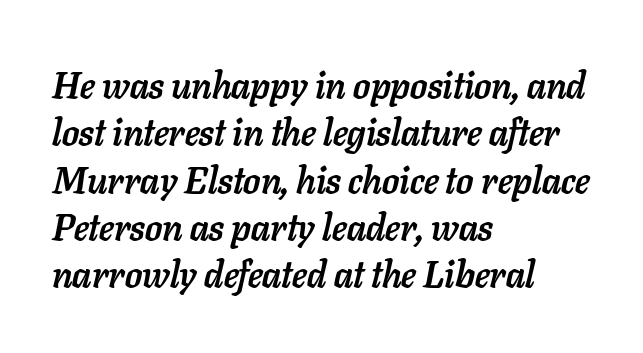
This is oblique type, the kind used for emphasis or titles. Check the space under the baseline: it is left empty. These lines carry a lot of weight — the face is fully bold. The rendering keeps characters at their native spacing. The rendering anchors every line to the left-hand side.
